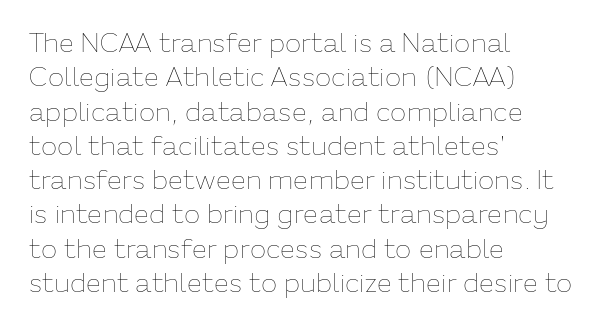
Q: Is the text bold? A: No.
Q: Is the text italic (slanted)? A: No, it is upright.
Q: Is the text underlined? A: No.
Q: How is the paragraph aligned? A: Left-aligned.
Q: Is the spacing between letters normal or unusually wide? A: Normal.
Q: Is the spacing between lines tight, normal or loose? A: Normal.
